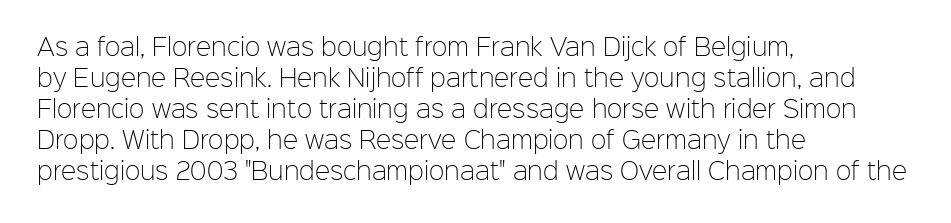
Posture: upright roman. The ragged edge is on the right, which tells us the setting is flush left. Reading down the column, the eye jumps a familiar distance to each next line. The specimen omits any rule beneath the text block's lines. The face looks like a standard text weight, possibly lighter.
